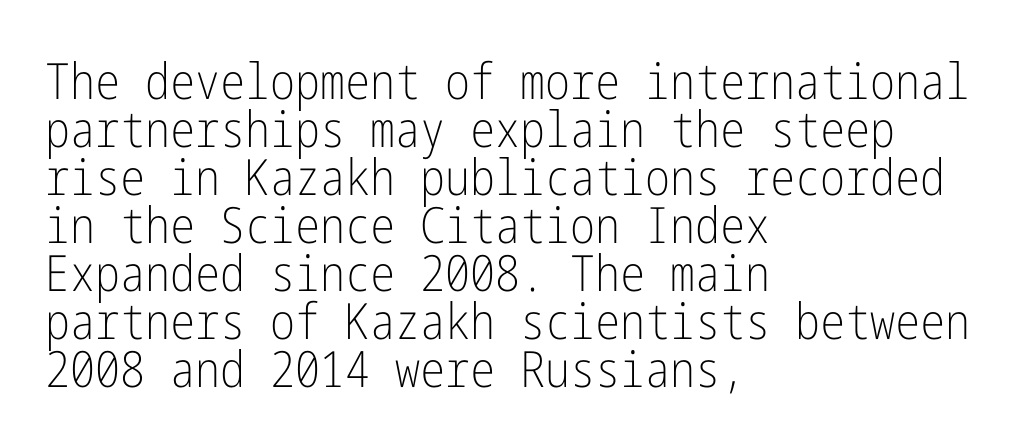
The designer went with a sans here, leaving each stem footless. Which margin do the lines hug? The left one — the right edge is uneven. Tracking value appears to be zero — textbook default spacing. Students, observe: this is what under-led, compact text looks like. Letters rest on an invisible, unmarked baseline. Bold? No — there's no thickening of the strokes.
